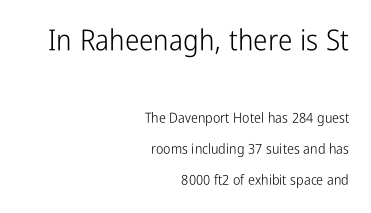
The image shows 29 px light, condensed sans-serif type, upright; set right-aligned, loose line spacing (2.2x), normal letter spacing, not underlined; the first (top) block is 2.07x larger; low stroke contrast and a medium x-height.
